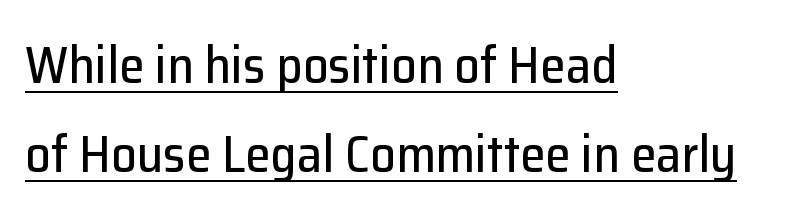
The glyphs in this specimen are sans serif. Does extra space separate the letters? No, they use regular spacing. Rendered with straight, roman letterforms. The words here are underlined. In CSS terms this would be text-align: left. Each letter keeps its own natural width here, so spacing adapts to shape.
